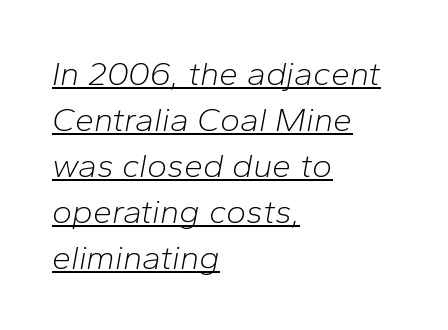
Counters stay open thanks to moderate or lighter strokes. A normal amount of white space separates one row of letters from the next. Style check: oblique. A typographer would call this underscored text. Notice how the passage keeps a crisp vertical edge on the left only. Proportional: the letters do not fall into vertical columns.
